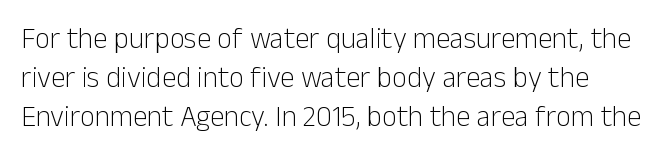
{"serif": "no", "italic": "no", "bold": "no", "weight": "light", "width": "normal", "stroke_contrast": "low", "x_height": "medium", "monospaced": "no", "underline": "no", "line_spacing": "normal", "line_spacing_ratio": 1.35, "letter_spacing": "normal", "letter_spacing_em": 0.0, "glyph_px": 29}
